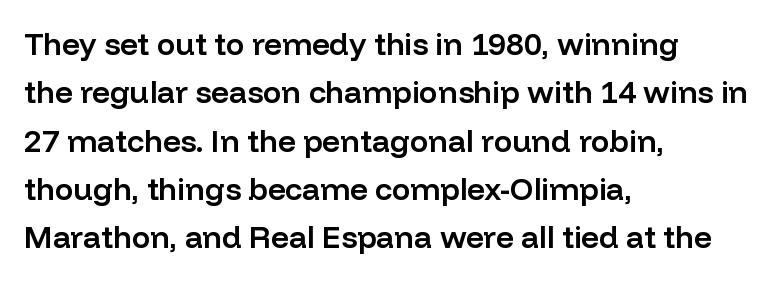
Q: Is the text bold? A: Semi-bold.
Q: Is the text italic (slanted)? A: No, it is upright.
Q: Is the typeface a serif or a sans-serif typeface? A: Sans-serif.
Q: Is the text underlined? A: No.
Q: How is the paragraph aligned? A: Left-aligned.
Q: Is the spacing between letters normal or unusually wide? A: Normal.
Q: Is the spacing between lines tight, normal or loose? A: Normal.
Q: Width (condensed, normal, or wide)? A: Normal.
Q: Stroke contrast? A: Low.
Q: x-height? A: Medium.
Q: Monospaced? A: No.
